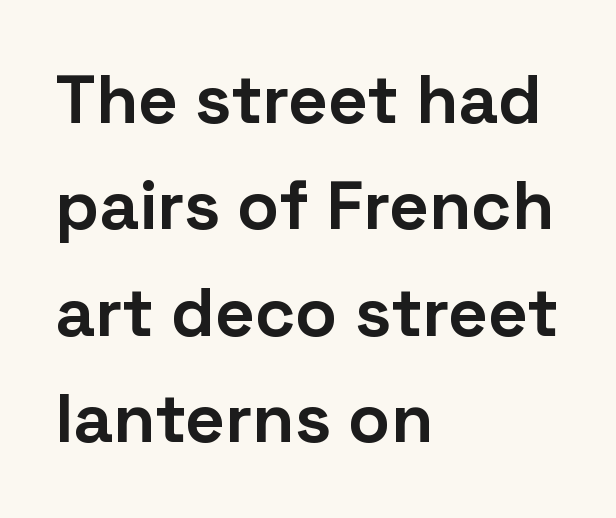
{"serif": "no", "italic": "no", "bold": "yes", "weight": "bold", "width": "normal", "stroke_contrast": "low", "x_height": "medium", "monospaced": "no", "underline": "no", "align": "left", "line_spacing": "normal", "line_spacing_ratio": 1.54, "letter_spacing": "normal", "letter_spacing_em": 0.0, "glyph_px": 69}
